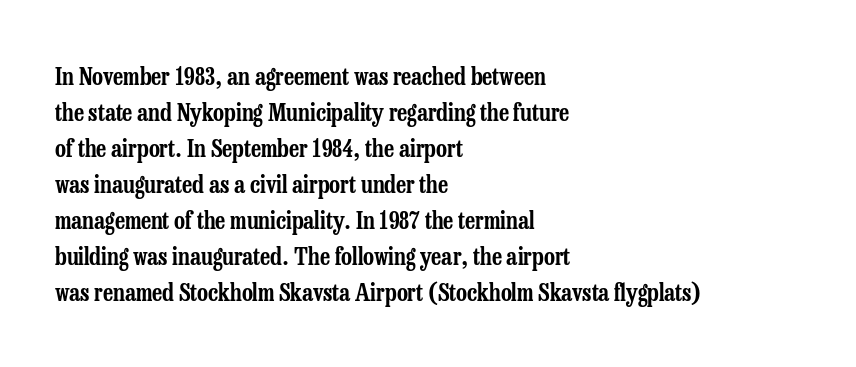
The image shows 24 px text type, upright; set left-aligned, normal line spacing (1.5x), normal letter spacing, not underlined.
